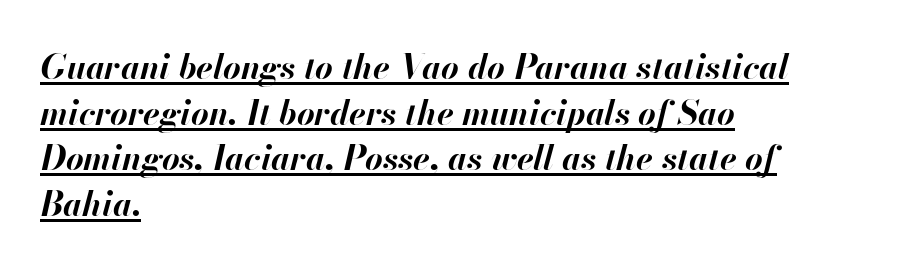
Q: Is the text bold? A: Yes.
Q: Is the text italic (slanted)? A: Yes, it leans right by about 13 degrees.
Q: Is the text underlined? A: Yes.
Q: How is the paragraph aligned? A: Left-aligned.
Q: Is the spacing between letters normal or unusually wide? A: Normal.
Q: Is the spacing between lines tight, normal or loose? A: Normal.
Q: Width (condensed, normal, or wide)? A: Normal.
Q: Stroke contrast? A: High.
Q: x-height? A: Small.
Q: Monospaced? A: No.
